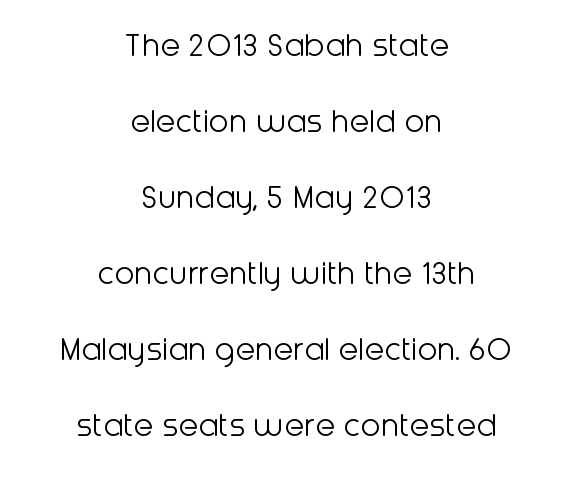
Each stroke keeps to a modest, everyday thickness or less. Typeset on center — no edge is straight. What's the leading like? Stretched, with rows far apart. This is roman type, the default non-slanted kind. A typesetter would call this proportional, since set widths differ per character. Typographically, this falls in the sans-serif category.
